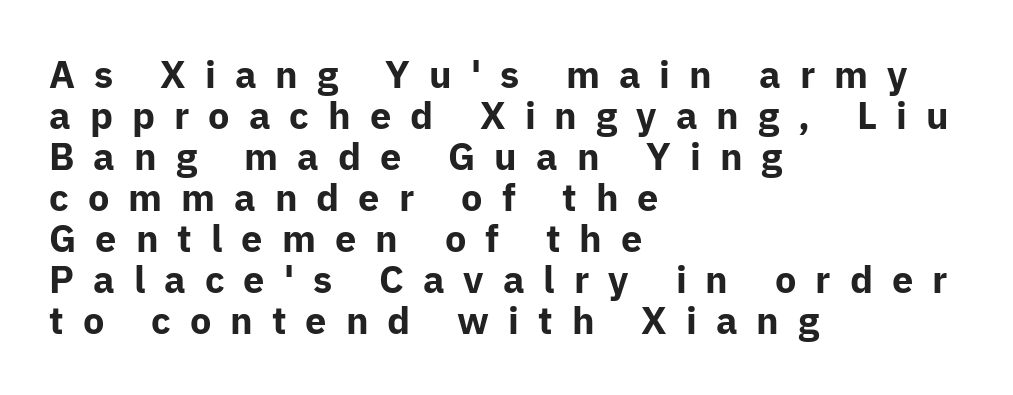
The image shows 38 px bold sans-serif type, upright; set left-aligned, tight line spacing (1.08x), unusually wide letter spacing (+0.5 em), not underlined; low stroke contrast and a medium x-height.
